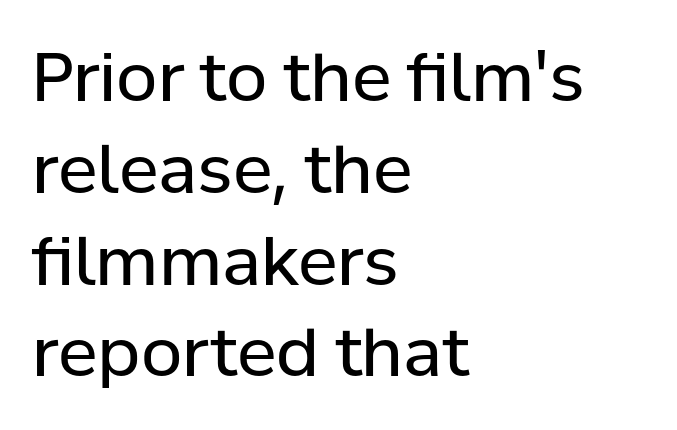
The image shows 67 px regular-weight sans-serif type, upright; set left-aligned, normal line spacing (1.37x), normal letter spacing, not underlined; low stroke contrast and a medium x-height.
